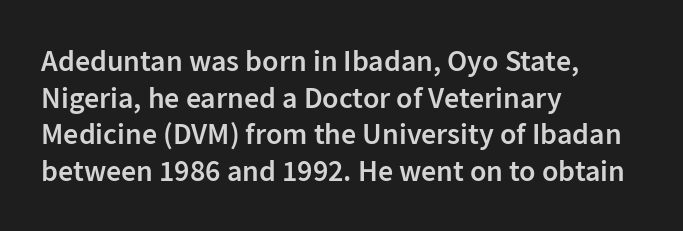
The image shows 30 px semibold sans-serif type, upright; set left-aligned, line spacing 1.22x, normal letter spacing, not underlined; low stroke contrast and a medium x-height.
